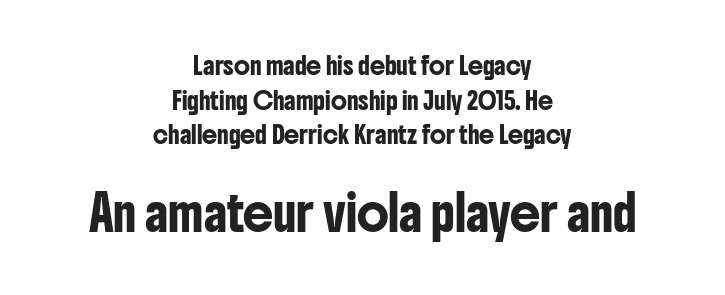
Baseline-to-baseline distance is far greater than the letter height. The font family rendered here belongs to the sans-serif group. How are the letters spaced? Ordinarily, with no added tracking. The typesetter chose a symmetrical, centered arrangement here. In this sample the second text group is rendered at the bigger scale.
